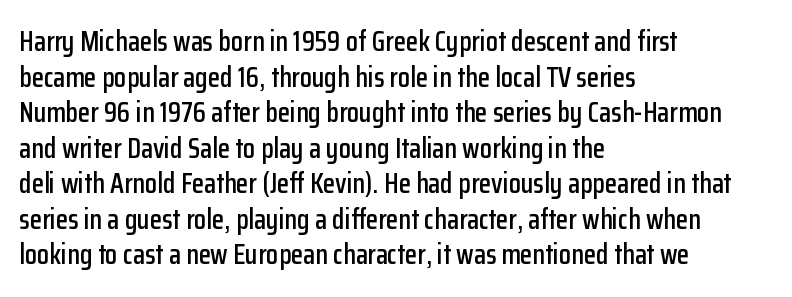
Q: Is the text italic (slanted)? A: No, it is upright.
Q: Is the typeface a serif or a sans-serif typeface? A: Sans-serif.
Q: Is the text underlined? A: No.
Q: How is the paragraph aligned? A: Left-aligned.
Q: Is the spacing between letters normal or unusually wide? A: Normal.
Q: Is the spacing between lines tight, normal or loose? A: Normal.
Q: Width (condensed, normal, or wide)? A: Condensed.
Q: Stroke contrast? A: Low.
Q: x-height? A: Medium.
Q: Monospaced? A: No.
